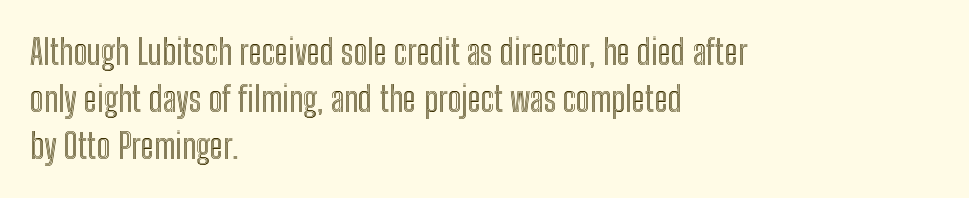
Spacing between characters is what you'd get straight out of the box. If you drew a line through each stem, it would be perfectly vertical. The space directly below the letters is spotless. Note the varied advance widths — an 'i' is clearly narrower than an 'm'.
